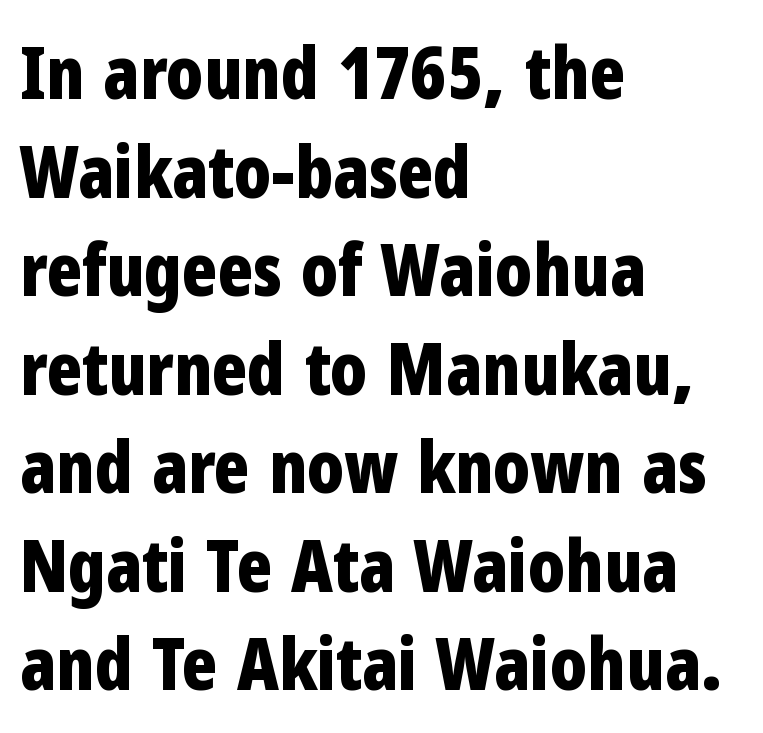
Q: Is the text bold? A: Yes.
Q: Is the text italic (slanted)? A: No, it is upright.
Q: Is the typeface a serif or a sans-serif typeface? A: Sans-serif.
Q: Is the text underlined? A: No.
Q: How is the paragraph aligned? A: Left-aligned.
Q: Is the spacing between letters normal or unusually wide? A: Normal.
Q: Is the spacing between lines tight, normal or loose? A: Normal.
Q: Width (condensed, normal, or wide)? A: Condensed.
Q: Stroke contrast? A: Low.
Q: x-height? A: Medium.
Q: Monospaced? A: No.
